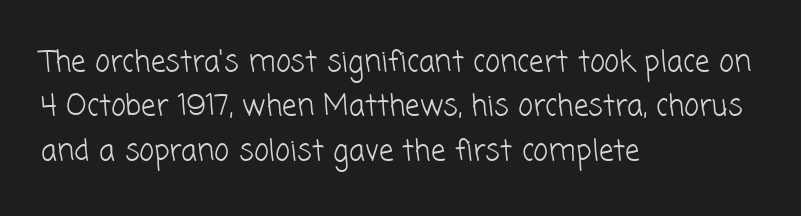
Character widths vary here, with narrow letters taking less room than wide ones. Every row of glyphs begins at an identical x-position on the left. Default kerning and tracking; the words read as compact shapes. Regular leading. The glyphs in this specimen are sans serif. This is not heavy type; no bold has been used.
